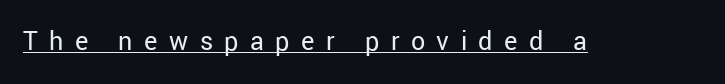
A quiet, ordinary-to-light weight characterises the typeface. Descenders here cross a horizontal rule under the line. The face used here is rendered with a markedly widened letterfit. Type style note: lacks serifs.
